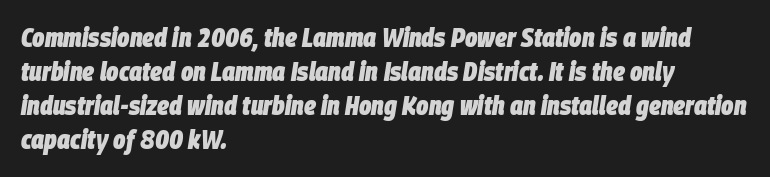
Does the copy run flush right? No — it runs flush left. I'd describe the lettering as bold — thick and assertive. Spacing between characters is what you'd get straight out of the box. Just letters on the line, the space beneath them empty.
